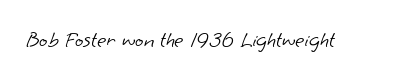
{"bold": "no", "underline": "no", "letter_spacing": "normal", "letter_spacing_em": 0.0, "glyph_px": 22}
